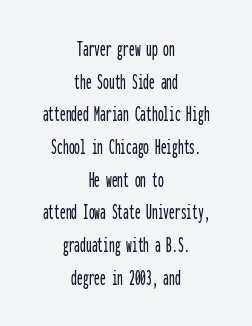
The area under the type is left untouched. This sample is center-justified, so both line endings float freely. A typesetter would call this leading conventional body-copy spacing. Honestly, the letter spacing is just normal — you wouldn't notice it. The axis of the letterforms is exactly vertical.
